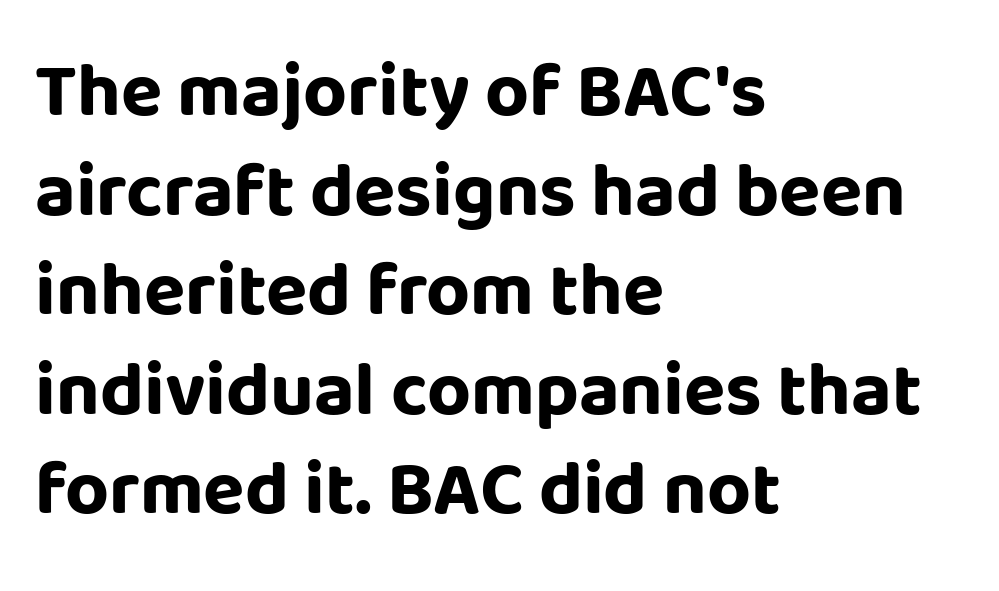
Q: Is the text bold? A: Yes.
Q: Is the text italic (slanted)? A: No, it is upright.
Q: Is the typeface a serif or a sans-serif typeface? A: Sans-serif.
Q: Is the text underlined? A: No.
Q: How is the paragraph aligned? A: Left-aligned.
Q: Is the spacing between letters normal or unusually wide? A: Normal.
Q: Is the spacing between lines tight, normal or loose? A: Normal.
Q: Width (condensed, normal, or wide)? A: Normal.
Q: Stroke contrast? A: Low.
Q: x-height? A: Large.
Q: Monospaced? A: No.
